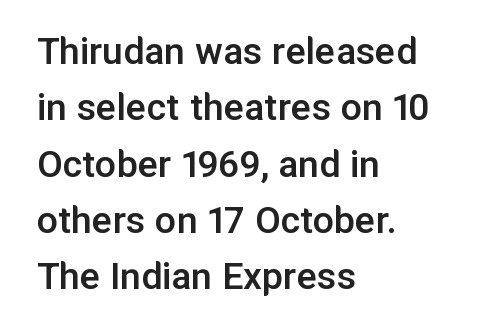
The image shows 42 px semibold sans-serif type, upright; set left-aligned, normal line spacing (1.34x), normal letter spacing, not underlined; low stroke contrast and a medium x-height.
